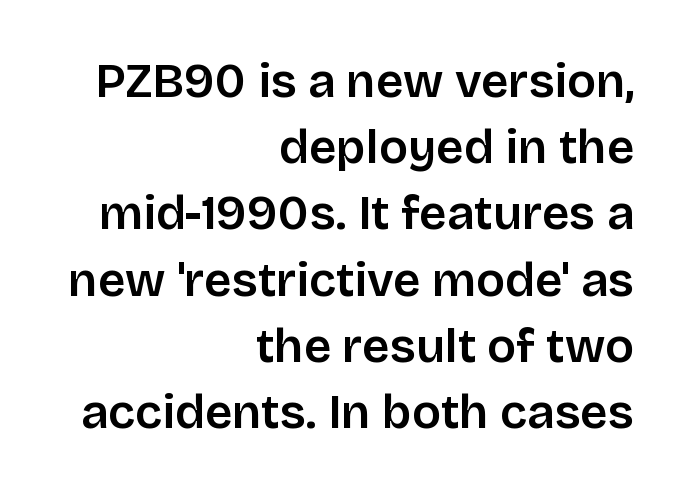
Q: Is the text italic (slanted)? A: No, it is upright.
Q: Is the typeface a serif or a sans-serif typeface? A: Sans-serif.
Q: Is the text underlined? A: No.
Q: How is the paragraph aligned? A: Right-aligned.
Q: Is the spacing between letters normal or unusually wide? A: Normal.
Q: Is the spacing between lines tight, normal or loose? A: Normal.
Q: Width (condensed, normal, or wide)? A: Normal.
Q: Stroke contrast? A: Low.
Q: x-height? A: Large.
Q: Monospaced? A: No.
